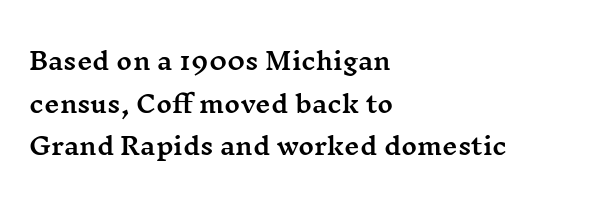
The image shows 24 px text type, upright; set left-aligned, line spacing 1.78x, normal letter spacing, not underlined.
